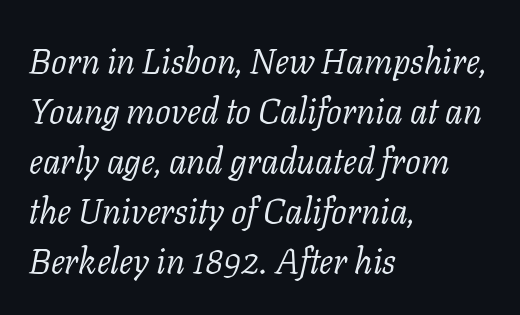
The image shows 35 px light serif type, italic (leaning right); set left-aligned, normal line spacing (1.43x), normal letter spacing, not underlined; low stroke contrast and a medium x-height.
